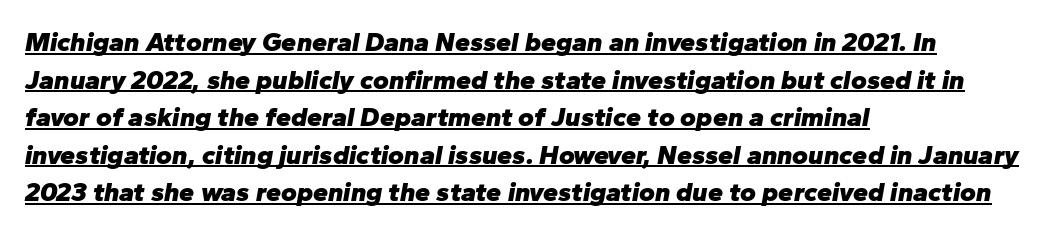
The image shows 27 px bold type, italic (leaning right); set left-aligned, normal line spacing (1.39x), normal letter spacing, underlined.
